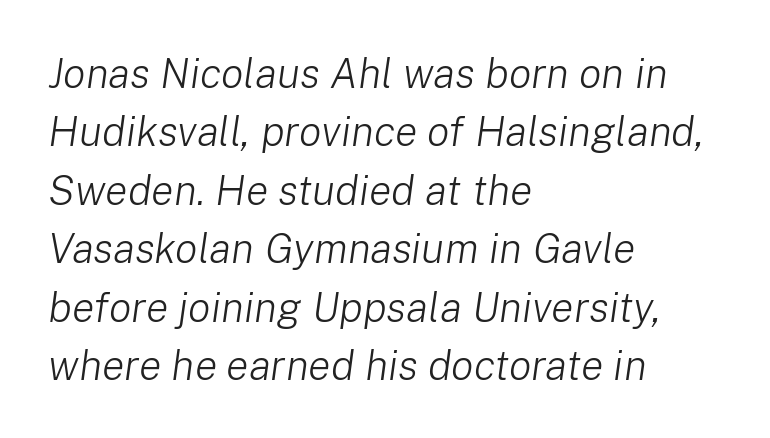
Q: Is the text bold? A: No.
Q: Is the text italic (slanted)? A: Yes, it leans right by about 8 degrees.
Q: Is the text underlined? A: No.
Q: How is the paragraph aligned? A: Left-aligned.
Q: Is the spacing between letters normal or unusually wide? A: Normal.
Q: Is the spacing between lines tight, normal or loose? A: Normal.
Q: Width (condensed, normal, or wide)? A: Normal.
Q: Stroke contrast? A: Low.
Q: x-height? A: Medium.
Q: Monospaced? A: No.
